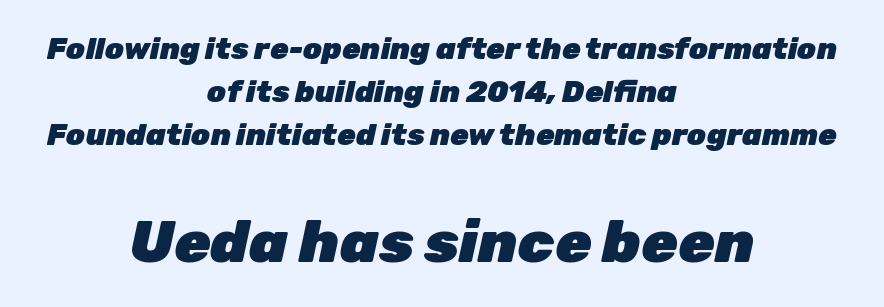
{"italic": "yes", "lean": "right", "slant_degrees": 12, "bold": "yes", "weight": "heavy", "width": "normal", "stroke_contrast": "low", "x_height": "medium", "monospaced": "no", "underline": "no", "align": "center", "line_spacing": "normal", "line_spacing_ratio": 1.43, "letter_spacing": "normal", "letter_spacing_em": 0.0, "larger_block": "second", "size_ratio": 1.97, "glyph_px": 59}
